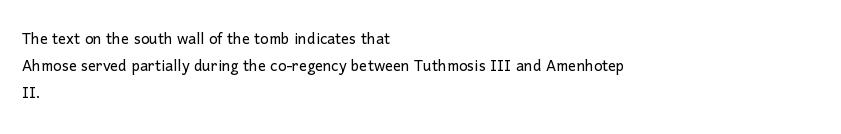
{"italic": "no", "bold": "no", "underline": "no", "align": "left", "line_spacing": "normal", "line_spacing_ratio": 1.36, "letter_spacing": "normal", "letter_spacing_em": 0.0, "glyph_px": 20}
